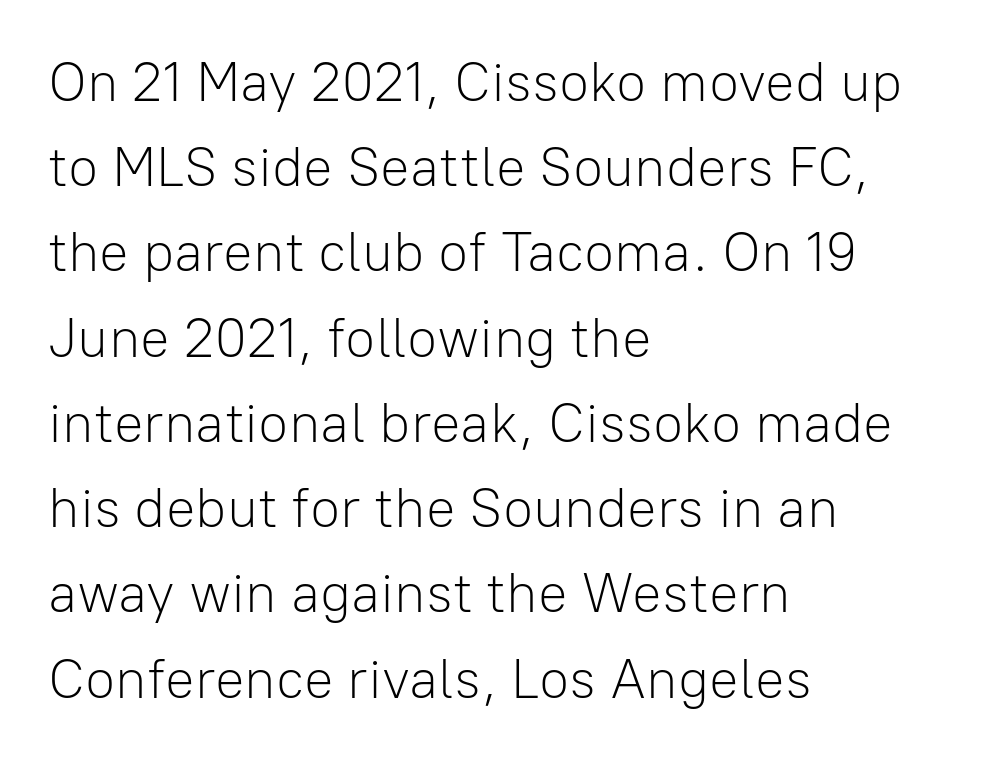
Note: no serifs on the glyphs. Descenders are the only things crossing below the line. Tracking here is standard; glyphs follow each other at the usual distance. Quick note: interline space is typical. The setting favours the left margin, as ordinary paragraphs usually do. The letterforms sit at book weight or below.
